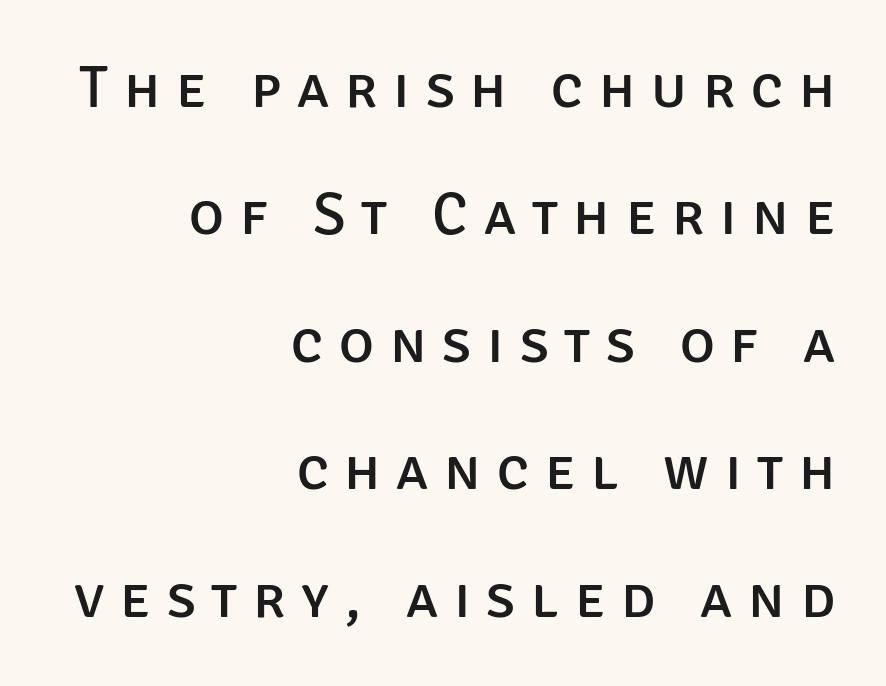
Q: Is the text italic (slanted)? A: No, it is upright.
Q: Is the typeface a serif or a sans-serif typeface? A: Sans-serif.
Q: Is the text underlined? A: No.
Q: How is the paragraph aligned? A: Right-aligned.
Q: Is the spacing between letters normal or unusually wide? A: Unusually wide.
Q: Is the spacing between lines tight, normal or loose? A: Loose.
Q: Width (condensed, normal, or wide)? A: Normal.
Q: Stroke contrast? A: Low.
Q: x-height? A: Large.
Q: Monospaced? A: No.
